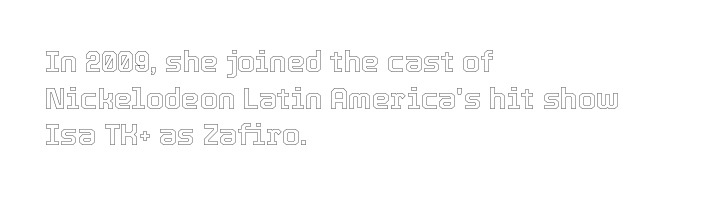
Vertically, the passage feels balanced, rows spaced as you'd expect. Honestly, there is no underline to notice here at all. The horizontal fit of the characters is conventional and even. Horizontally, the lines are justified to the leading edge only.
